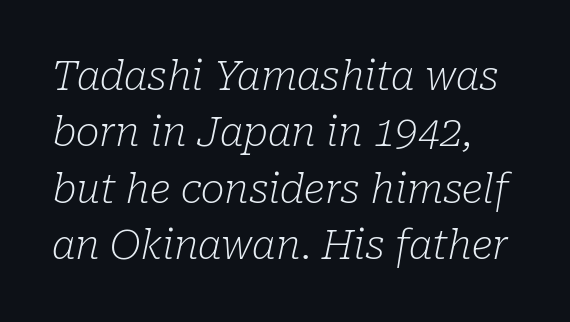
Q: Is the text bold? A: No.
Q: Is the text italic (slanted)? A: Yes, it leans right by about 10 degrees.
Q: Is the typeface a serif or a sans-serif typeface? A: Serif.
Q: Is the text underlined? A: No.
Q: Is the spacing between letters normal or unusually wide? A: Normal.
Q: Is the spacing between lines tight, normal or loose? A: Normal.
Q: Width (condensed, normal, or wide)? A: Normal.
Q: Stroke contrast? A: Low.
Q: x-height? A: Medium.
Q: Monospaced? A: No.
